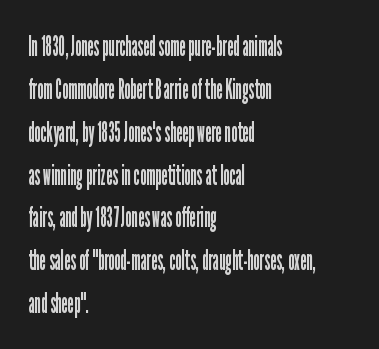
No heavy texture on the line: the type isn't bold. The compositor pushed each line to the left boundary. Descenders are the only things crossing below the line. Tracking here is standard; glyphs follow each other at the usual distance. Regular leading. The letters carry no serifs — their stems end cleanly without finishing strokes.
